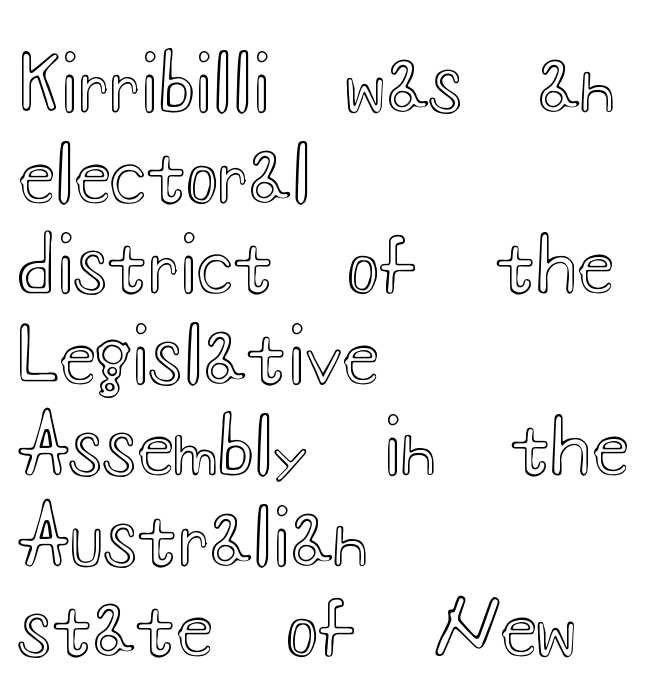
{"italic": "no", "width": "wide", "x_height": "small", "monospaced": "no", "underline": "no", "align": "left", "line_spacing_ratio": 1.21, "letter_spacing": "normal", "letter_spacing_em": 0.0, "glyph_px": 75}
